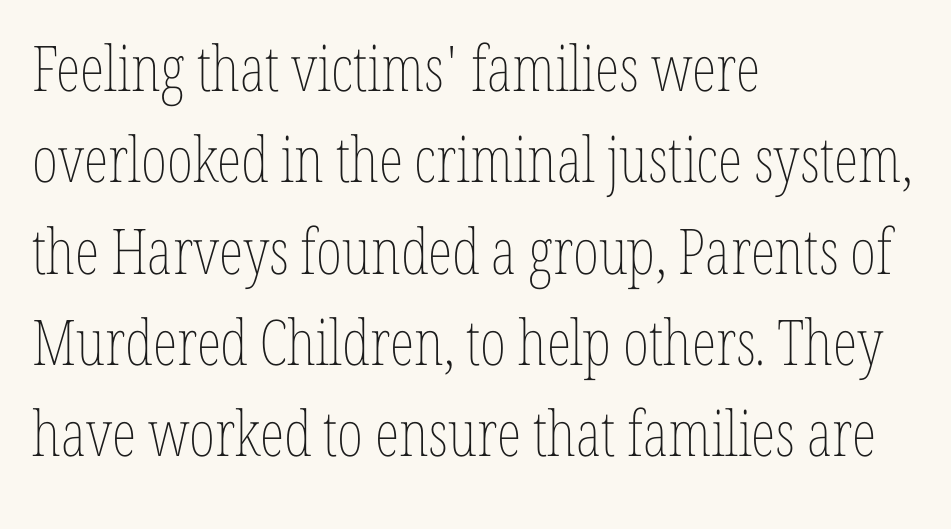
The image shows 63 px thin, condensed type, upright; set left-aligned, normal line spacing (1.45x), normal letter spacing, not underlined; low stroke contrast and a medium x-height.
